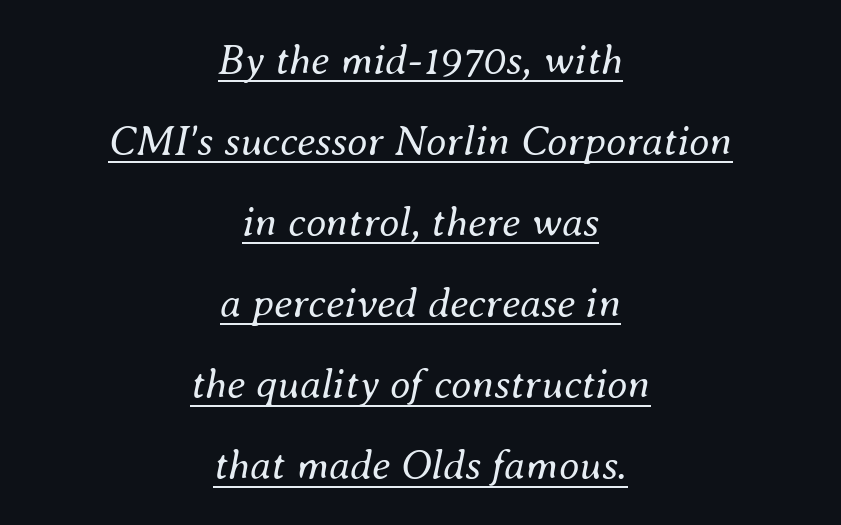
Is the letter spacing exaggerated? No — it looks like the ordinary default. Interline gaps are noticeably wide in this sample. Underlining? Definitely there. Stem width sits at or under what a default text font uses. You could not count columns in this text — the font is proportionally spaced.
